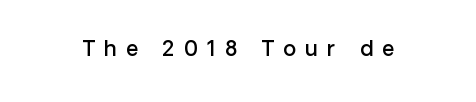
The image shows 21 px text type, upright; set unusually wide letter spacing (+0.45 em), not underlined.
